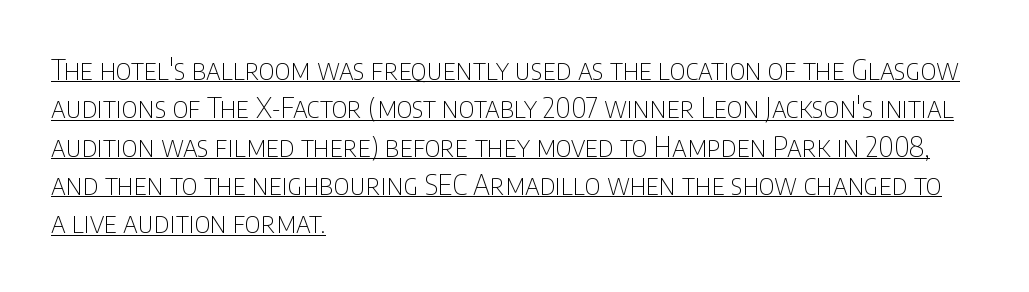
The typeface has the unassuming heft of standard copy or less. When letters stand straight like this, we call the style roman or upright. If you measured baseline to baseline, you'd find a middling distance. Leftover space on each line is placed entirely after the last word. The typeface chosen for these lines omits serifs. The line texture is even and compact thanks to regular tracking.
